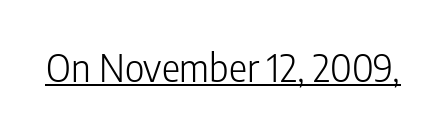
{"serif": "no", "italic": "no", "bold": "no", "weight": "light", "width": "condensed", "stroke_contrast": "low", "x_height": "medium", "monospaced": "no", "underline": "yes", "letter_spacing": "normal", "letter_spacing_em": 0.0, "glyph_px": 38}
